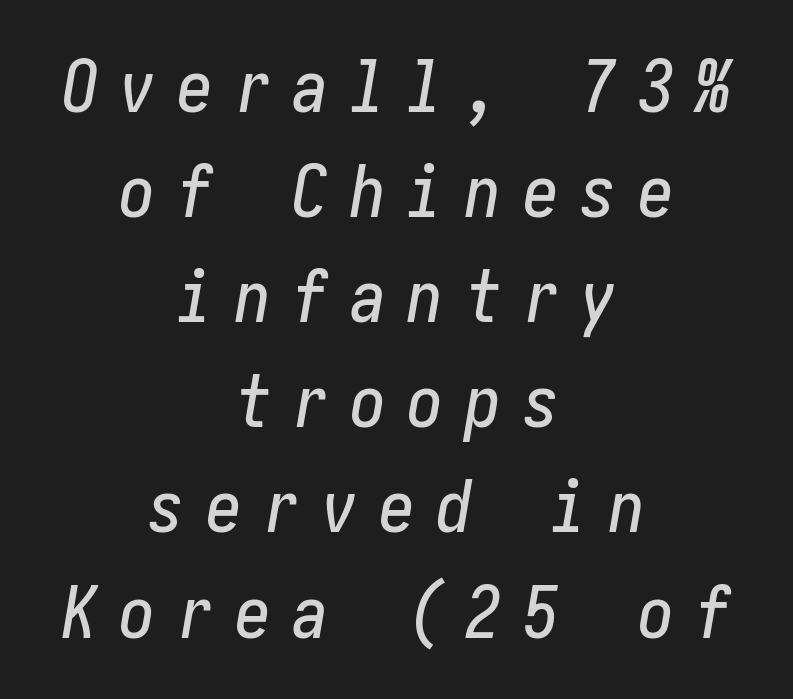
Q: Is the text italic (slanted)? A: Yes, it leans right by about 10 degrees.
Q: Is the text underlined? A: No.
Q: How is the paragraph aligned? A: Centered.
Q: Is the spacing between letters normal or unusually wide? A: Unusually wide.
Q: Is the spacing between lines tight, normal or loose? A: Normal.
Q: Width (condensed, normal, or wide)? A: Condensed.
Q: Stroke contrast? A: Low.
Q: x-height? A: Medium.
